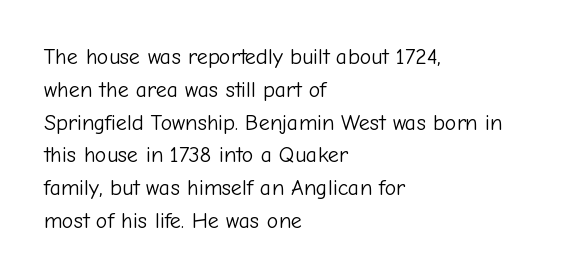
The image shows 22 px text type, upright; set left-aligned, normal line spacing (1.49x), normal letter spacing, not underlined.
